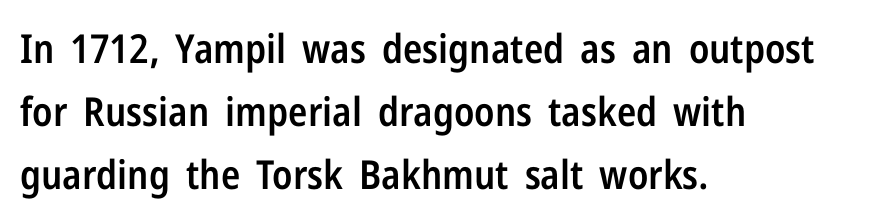
{"serif": "no", "italic": "no", "bold": "semi", "weight": "semibold", "width": "condensed", "stroke_contrast": "low", "x_height": "medium", "monospaced": "no", "underline": "no", "align": "left", "line_spacing": "normal", "line_spacing_ratio": 1.58, "letter_spacing": "normal", "letter_spacing_em": 0.0, "glyph_px": 40}
